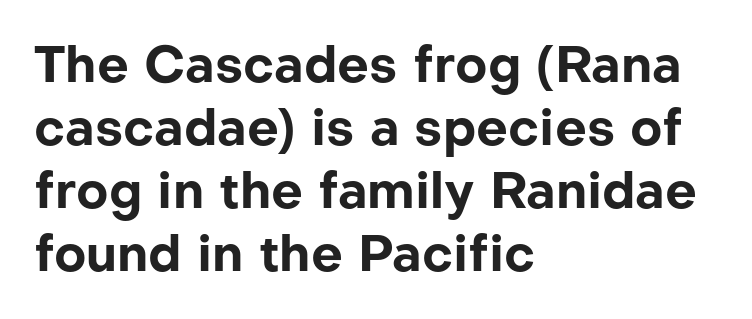
The image shows 50 px bold sans-serif type, upright; set left-aligned, normal line spacing (1.26x), normal letter spacing, not underlined; low stroke contrast and a medium x-height.
